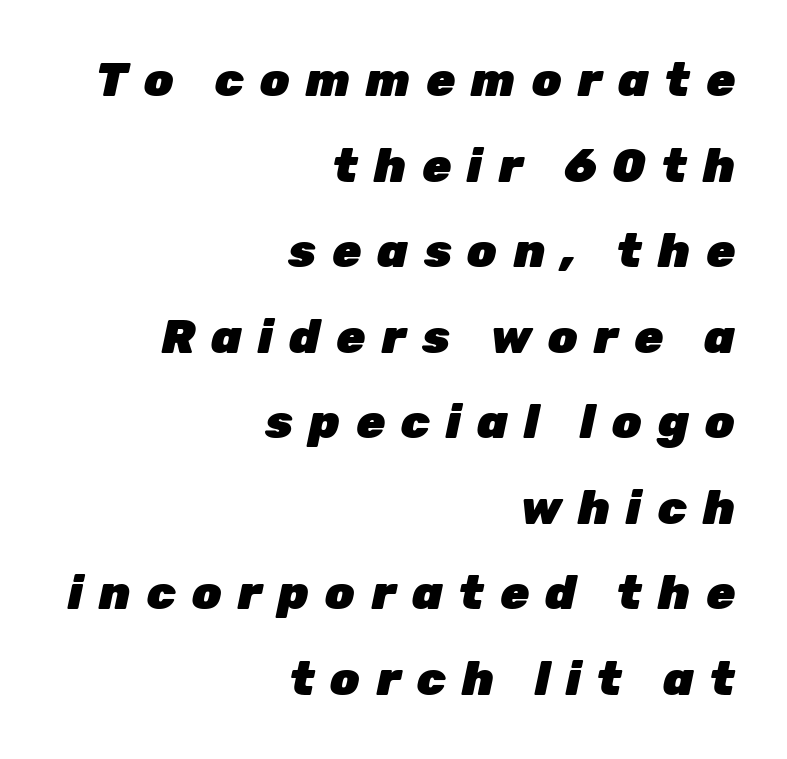
Alignment: flush right. Each letter keeps its own natural width here, so spacing adapts to shape. The glyphs look as if they've been sheared to an angle. What stands out about the letter spacing? Its width — letters are far apart. Students, this is bold: see how much ink each stroke carries. The gap between lines stays unmarked.
